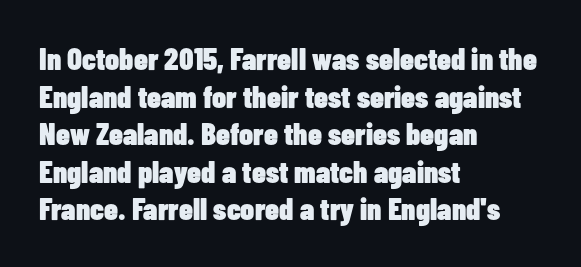
{"serif": "no", "italic": "no", "bold": "yes", "weight": "heavy", "width": "condensed", "stroke_contrast": "low", "x_height": "medium", "monospaced": "no", "underline": "no", "align": "left", "line_spacing_ratio": 1.21, "letter_spacing": "normal", "letter_spacing_em": 0.0, "glyph_px": 31}
